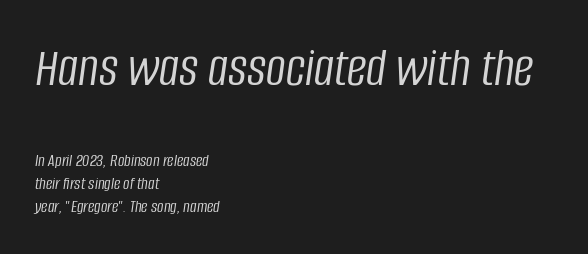
The rendering anchors every line to the left-hand side. Look at the tracking — it's just the regular setting, nothing added. This sample has the flowing, uneven cadence of proportional lettering. The string is rendered with underlining switched off. Each new line begins a customary step beneath the previous one.
